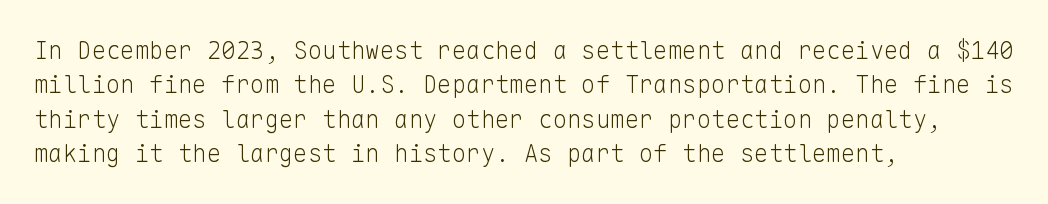
Vertical stems look standard width or narrower in stroke. Default kerning and tracking; the words read as compact shapes. These lines are set flush left with a ragged right edge. The baseline area is clear.
